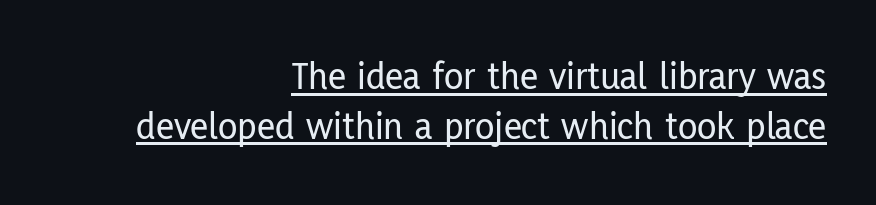
The image shows 40 px condensed sans-serif type, upright; set right-aligned, line spacing 1.24x, normal letter spacing, underlined; low stroke contrast and a medium x-height.
